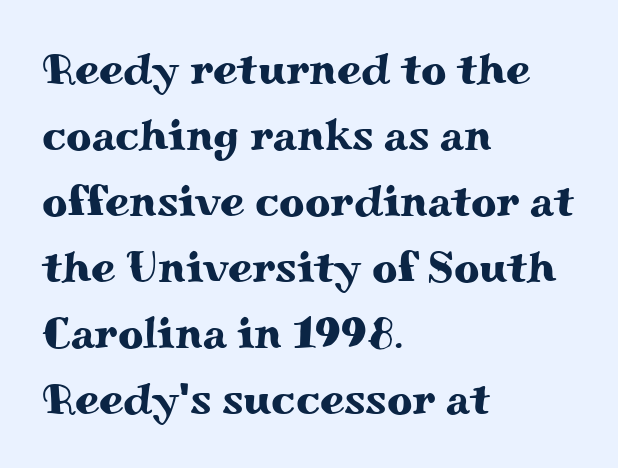
Regular leading. The setting favours the left margin, as ordinary paragraphs usually do. The text was rendered using a seriffed face with decorative stroke endings. Beneath every word, the page is bare.
